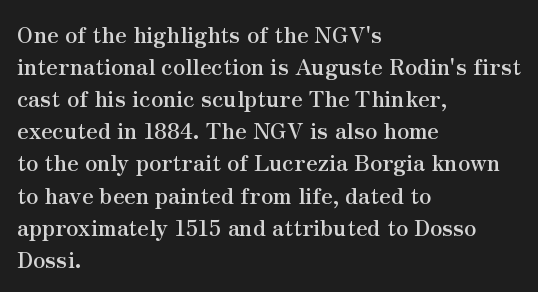
These lines were composed using upright roman letters. Bare-footed words on every line. The vertical gap from one line to the next is medium. Leftover space on each line is placed entirely after the last word. The line texture is even and compact thanks to regular tracking.
